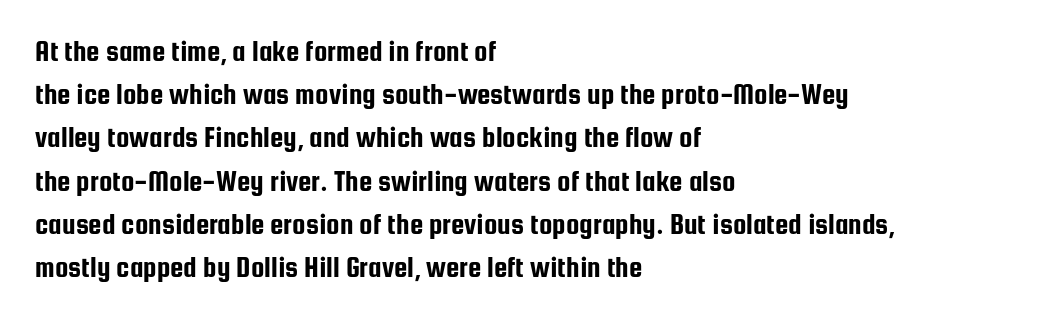
Q: Is the text italic (slanted)? A: No, it is upright.
Q: Is the typeface a serif or a sans-serif typeface? A: Sans-serif.
Q: Is the text underlined? A: No.
Q: How is the paragraph aligned? A: Left-aligned.
Q: Is the spacing between letters normal or unusually wide? A: Normal.
Q: Is the spacing between lines tight, normal or loose? A: Normal.
Q: Width (condensed, normal, or wide)? A: Condensed.
Q: Stroke contrast? A: Low.
Q: x-height? A: Medium.
Q: Monospaced? A: No.
